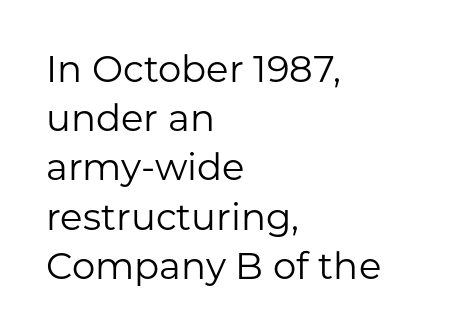
{"serif": "no", "italic": "no", "bold": "no", "weight": "regular", "width": "normal", "stroke_contrast": "low", "x_height": "medium", "monospaced": "no", "underline": "no", "align": "left", "line_spacing": "normal", "line_spacing_ratio": 1.33, "letter_spacing": "normal", "letter_spacing_em": 0.0, "glyph_px": 37}
